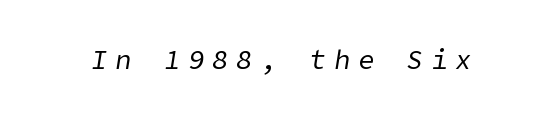
Type without underlining. Weight class: somewhere from thin through regular. There's an unmistakable incline to the writing here. Students, note that the glyphs here are deliberately spaced far apart.
